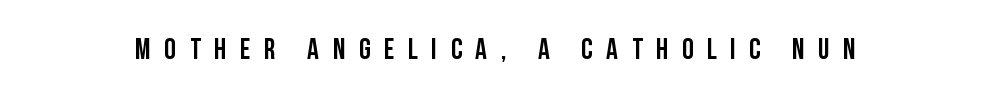
Q: Is the text bold? A: Yes.
Q: Is the text italic (slanted)? A: No, it is upright.
Q: Is the typeface a serif or a sans-serif typeface? A: Sans-serif.
Q: Is the text underlined? A: No.
Q: Is the spacing between letters normal or unusually wide? A: Unusually wide.
Q: Width (condensed, normal, or wide)? A: Condensed.
Q: Stroke contrast? A: Low.
Q: x-height? A: Large.
Q: Monospaced? A: No.
